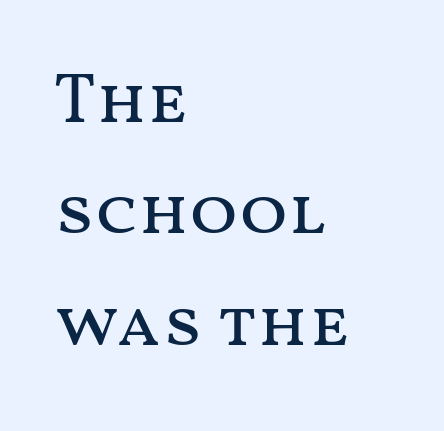
{"italic": "no", "bold": "no", "weight": "regular", "width": "wide", "stroke_contrast": "medium", "x_height": "medium", "monospaced": "no", "underline": "no", "align": "left", "line_spacing": "normal", "line_spacing_ratio": 1.57, "letter_spacing": "normal", "letter_spacing_em": 0.0, "glyph_px": 71}
